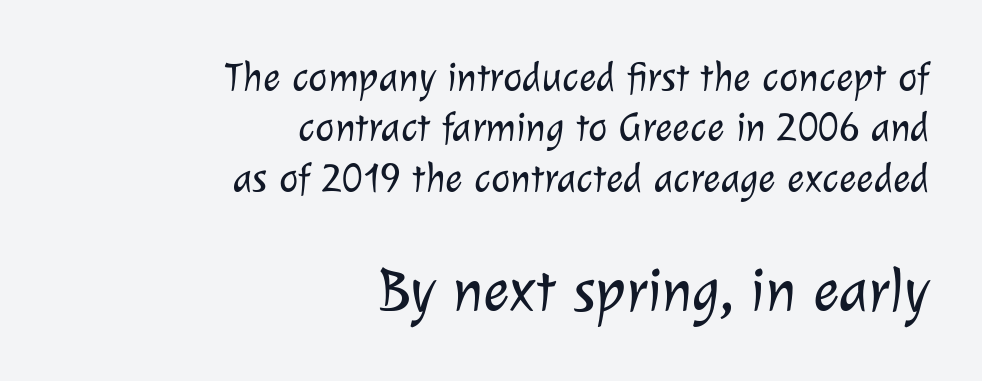
{"serif": "no", "bold": "no", "weight": "light", "width": "normal", "stroke_contrast": "low", "x_height": "medium", "monospaced": "no", "underline": "no", "align": "right", "line_spacing_ratio": 1.23, "letter_spacing": "normal", "letter_spacing_em": 0.0, "larger_block": "second", "size_ratio": 1.51, "glyph_px": 62}
